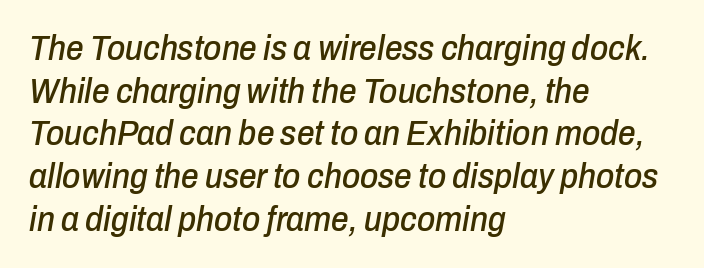
Q: Is the text italic (slanted)? A: Yes, it leans right by about 10 degrees.
Q: Is the text underlined? A: No.
Q: How is the paragraph aligned? A: Left-aligned.
Q: Is the spacing between letters normal or unusually wide? A: Normal.
Q: Width (condensed, normal, or wide)? A: Condensed.
Q: Stroke contrast? A: Low.
Q: x-height? A: Medium.
Q: Monospaced? A: No.
